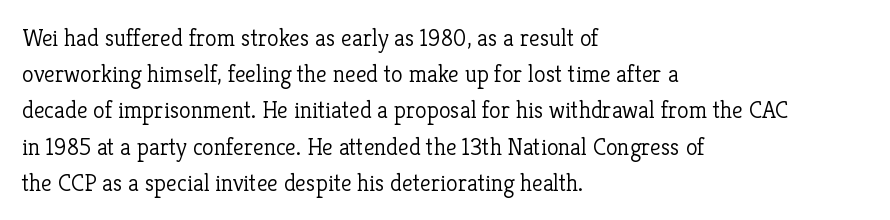
Q: Is the text bold? A: No.
Q: Is the text italic (slanted)? A: No, it is upright.
Q: Is the text underlined? A: No.
Q: How is the paragraph aligned? A: Left-aligned.
Q: Is the spacing between letters normal or unusually wide? A: Normal.
Q: Is the spacing between lines tight, normal or loose? A: Normal.
